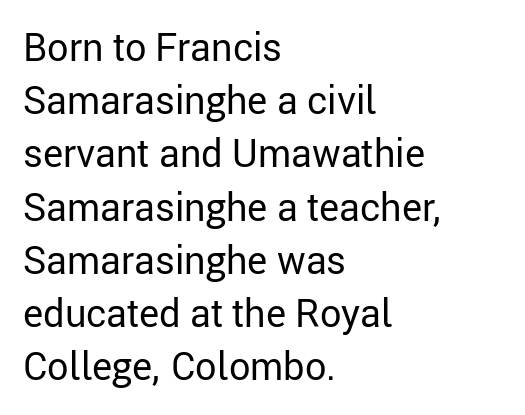
Q: Is the text bold? A: No.
Q: Is the text italic (slanted)? A: No, it is upright.
Q: Is the typeface a serif or a sans-serif typeface? A: Sans-serif.
Q: Is the text underlined? A: No.
Q: How is the paragraph aligned? A: Left-aligned.
Q: Is the spacing between letters normal or unusually wide? A: Normal.
Q: Is the spacing between lines tight, normal or loose? A: Normal.
Q: Width (condensed, normal, or wide)? A: Normal.
Q: Stroke contrast? A: Low.
Q: x-height? A: Medium.
Q: Monospaced? A: No.
